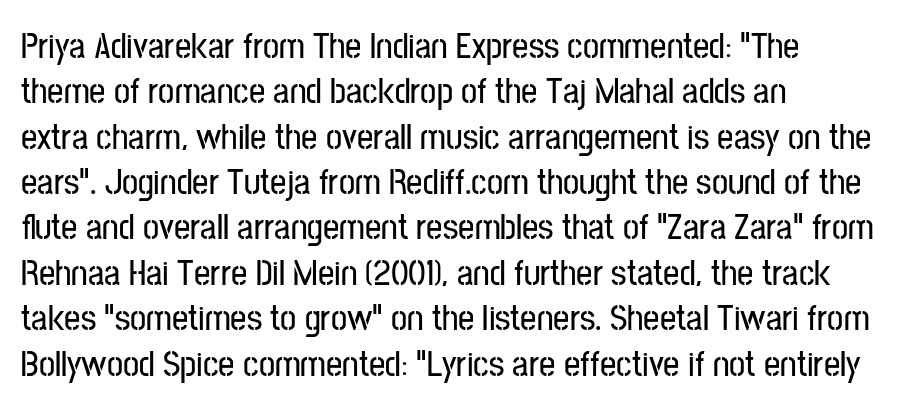
The typeface chosen for these lines omits serifs. The letters stand straight up with perfectly vertical stems. Horizontal alignment here is leftward, the default for most running prose. Just letters on the line, the space beneath them empty. In terms of letterspacing, this is plain default setting.
